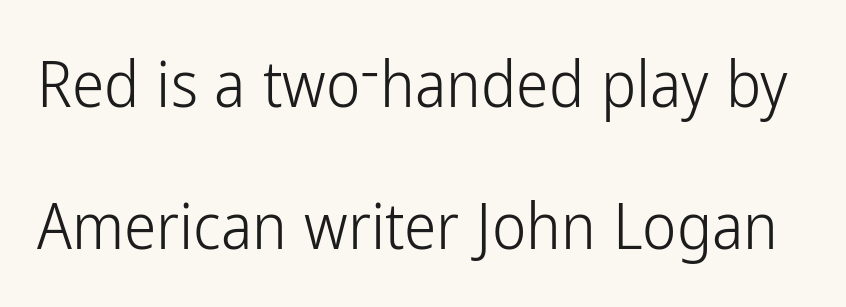
{"serif": "no", "italic": "no", "bold": "no", "weight": "light", "width": "condensed", "stroke_contrast": "low", "x_height": "medium", "monospaced": "no", "underline": "no", "line_spacing": "loose", "line_spacing_ratio": 2.19, "letter_spacing": "normal", "letter_spacing_em": 0.0, "glyph_px": 65}
